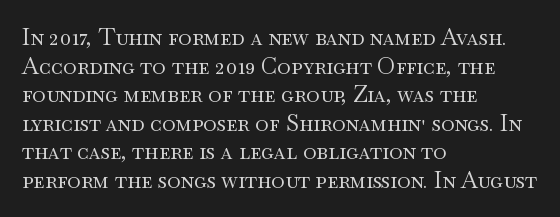
Q: Is the text bold? A: No.
Q: Is the text italic (slanted)? A: No, it is upright.
Q: Is the text underlined? A: No.
Q: How is the paragraph aligned? A: Left-aligned.
Q: Is the spacing between letters normal or unusually wide? A: Normal.
